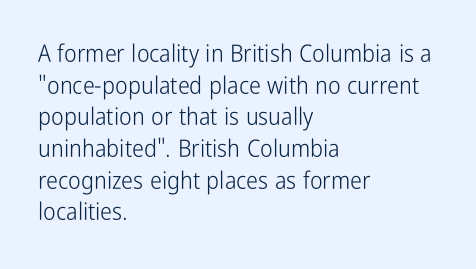
{"italic": "no", "bold": "no", "underline": "no", "align": "left", "line_spacing": "normal", "line_spacing_ratio": 1.32, "letter_spacing": "normal", "letter_spacing_em": 0.0, "glyph_px": 24}
